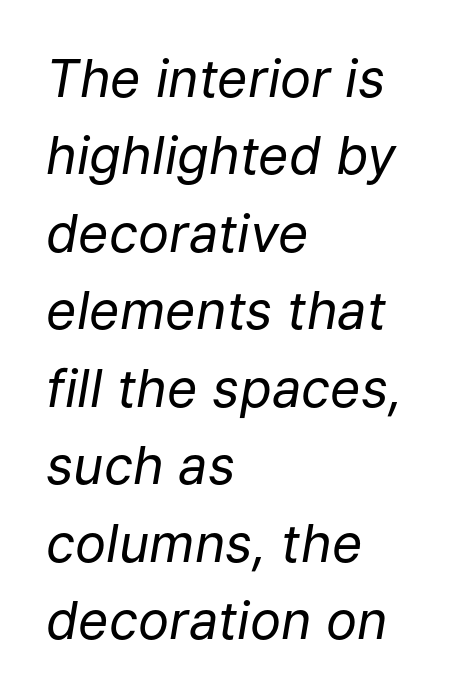
Q: Is the text bold? A: No.
Q: Is the text italic (slanted)? A: Yes, it leans right by about 9 degrees.
Q: Is the text underlined? A: No.
Q: How is the paragraph aligned? A: Left-aligned.
Q: Is the spacing between letters normal or unusually wide? A: Normal.
Q: Is the spacing between lines tight, normal or loose? A: Normal.
Q: Width (condensed, normal, or wide)? A: Normal.
Q: Stroke contrast? A: Low.
Q: x-height? A: Medium.
Q: Monospaced? A: No.
